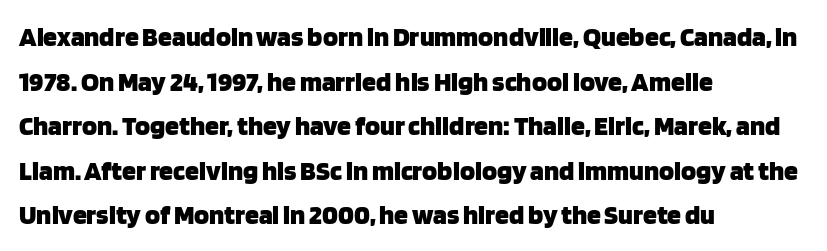
Q: Is the text bold? A: Yes.
Q: Is the text italic (slanted)? A: No, it is upright.
Q: Is the typeface a serif or a sans-serif typeface? A: Sans-serif.
Q: Is the text underlined? A: No.
Q: How is the paragraph aligned? A: Left-aligned.
Q: Is the spacing between letters normal or unusually wide? A: Normal.
Q: Is the spacing between lines tight, normal or loose? A: Normal.
Q: Width (condensed, normal, or wide)? A: Normal.
Q: Stroke contrast? A: Low.
Q: x-height? A: Large.
Q: Monospaced? A: No.
